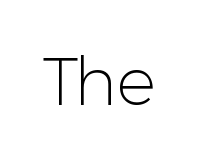
Type without underlining. Stem width sits at or under what a default text font uses. Think of a printed novel: that variable character pitch is what you see here. This is sans-serif lettering, the kind often seen on screens and signage.
